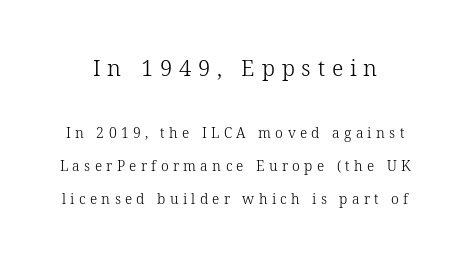
Tall strokes in this sample are plumb rather than angled. These glyphs show unthickened strokes, regular width or finer. Descenders are the only things crossing below the line. There is plenty of visible air inserted between adjacent glyphs.
